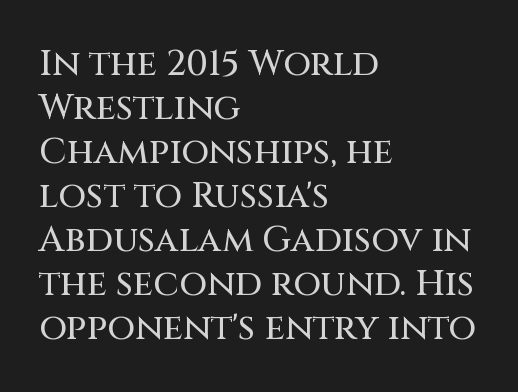
The image shows 36 px sans-serif type, upright; set left-aligned, line spacing 1.22x, normal letter spacing, not underlined; medium stroke contrast and a large x-height.
